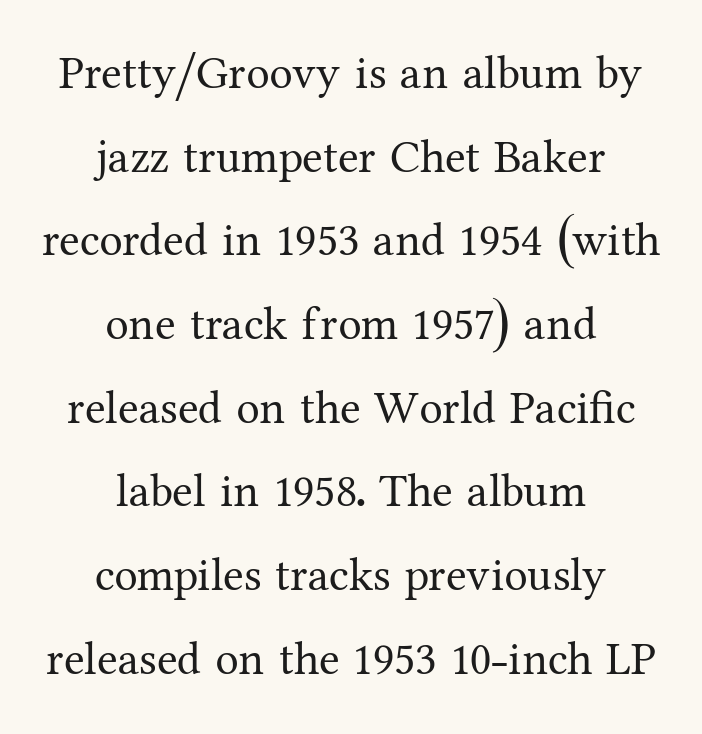
In terms of posture, this sample is upright. Little horizontal feet cap the strokes, marking this as serif type. Has an underline been added? It has not. These lines are rendered in a variable-pitch font. Compared with a flush-left layout, this one balances lines on the center instead. Standard letterfit; no display-style spreading of the glyphs.
